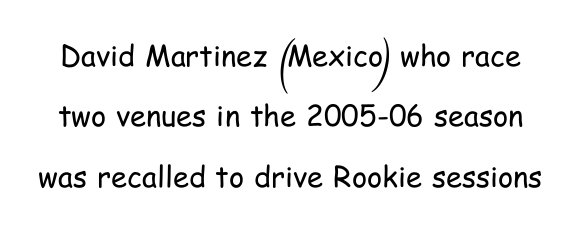
The image shows 29 px regular-weight, condensed sans-serif type, upright; set loose line spacing (2.08x), normal letter spacing, not underlined; low stroke contrast and a medium x-height.
